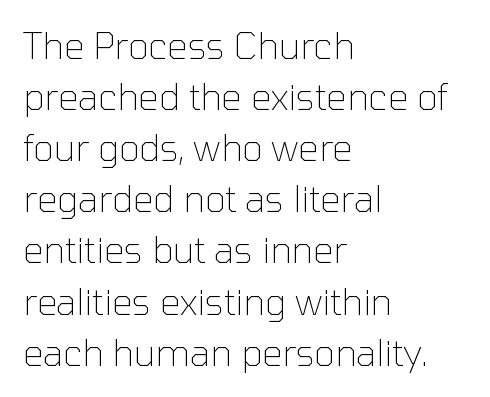
The image shows 36 px thin sans-serif type, upright; set left-aligned, normal line spacing (1.42x), normal letter spacing, not underlined; low stroke contrast and a medium x-height.
